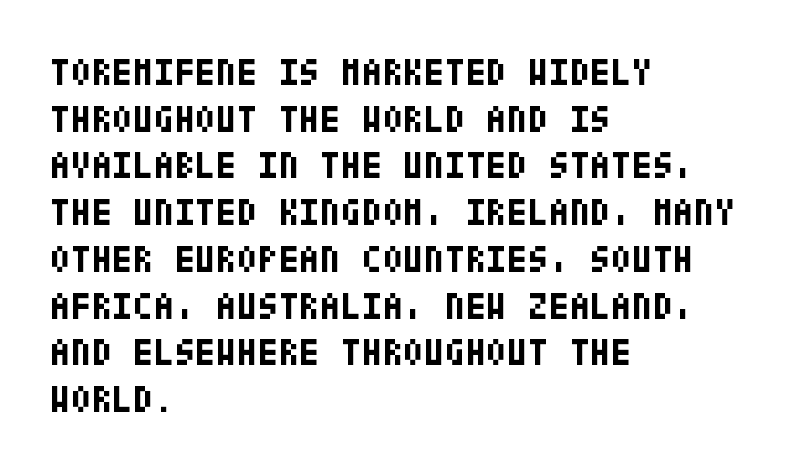
Ordinary non-slanted type is in use. The face used here is a sans, in the tradition of grotesques and geometrics. Notice how the passage keeps a crisp vertical edge on the left only. A bare baseline throughout the passage. These words are printed bold, with thick strokes throughout. Each word holds together tightly as a unit, with standard inter-letter gaps.
